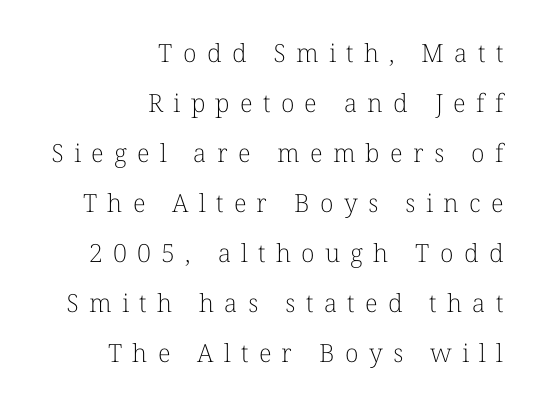
Heft: none added — not bold. Line ends are locked; line starts wander. Is the letter spacing exaggerated? Yes — the characters are pushed far apart. The axis of the letterforms is exactly vertical. The specimen omits any rule beneath the text block's lines.
